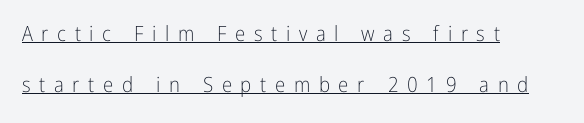
{"italic": "no", "bold": "no", "underline": "yes", "align": "left", "line_spacing": "loose", "line_spacing_ratio": 2.42, "letter_spacing": "wide", "letter_spacing_em": 0.41, "glyph_px": 21}
